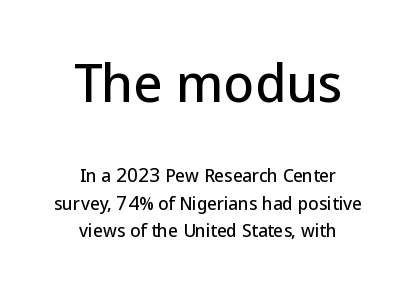
The passage shown is typeset with a sans-serif family. Each letter keeps its own natural width here, so spacing adapts to shape. Here the glyphs are tracked normally, forming tight word shapes. Short and long lines alike share a common midpoint. When letters stand straight like this, we call the style roman or upright.
